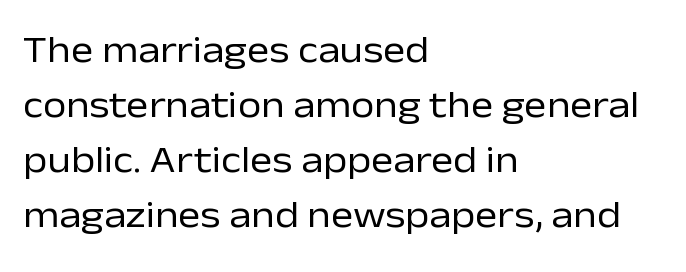
The image shows 38 px regular-weight sans-serif type, upright; set left-aligned, normal line spacing (1.45x), normal letter spacing, not underlined; low stroke contrast and a medium x-height.
